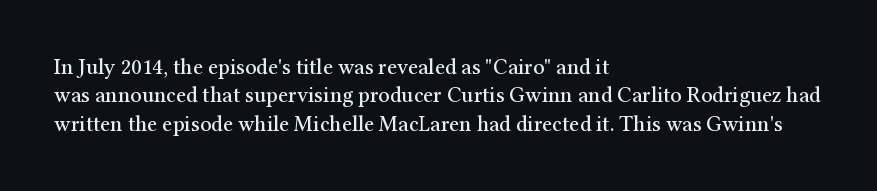
The image shows 22 px text type, upright; set left-aligned, normal line spacing (1.29x), normal letter spacing, not underlined.
